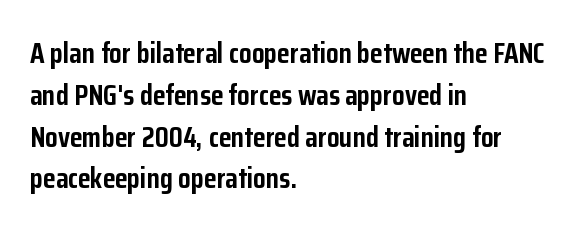
These lines sit exactly where default settings would place them. Honestly, the letter spacing is just normal — you wouldn't notice it. The rag falls on the right side of this text block. The face used here is a sans, in the tradition of grotesques and geometrics.
